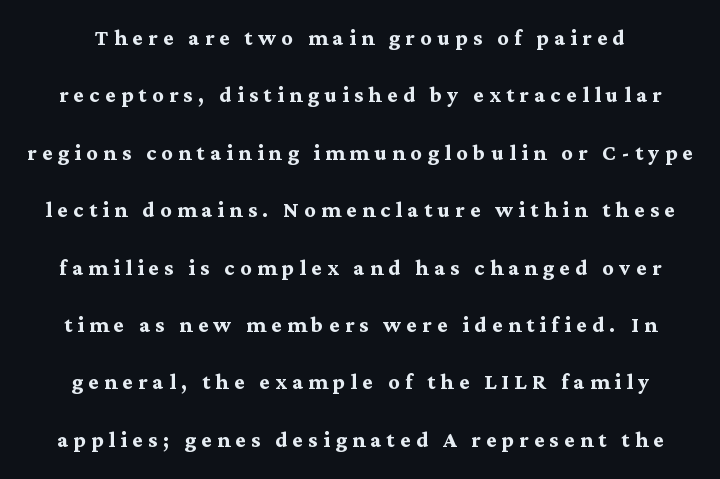
Q: Is the text bold? A: Yes.
Q: Is the text italic (slanted)? A: No, it is upright.
Q: Is the typeface a serif or a sans-serif typeface? A: Serif.
Q: Is the text underlined? A: No.
Q: How is the paragraph aligned? A: Centered.
Q: Is the spacing between lines tight, normal or loose? A: Loose.
Q: Width (condensed, normal, or wide)? A: Normal.
Q: Stroke contrast? A: Medium.
Q: x-height? A: Medium.
Q: Monospaced? A: No.
